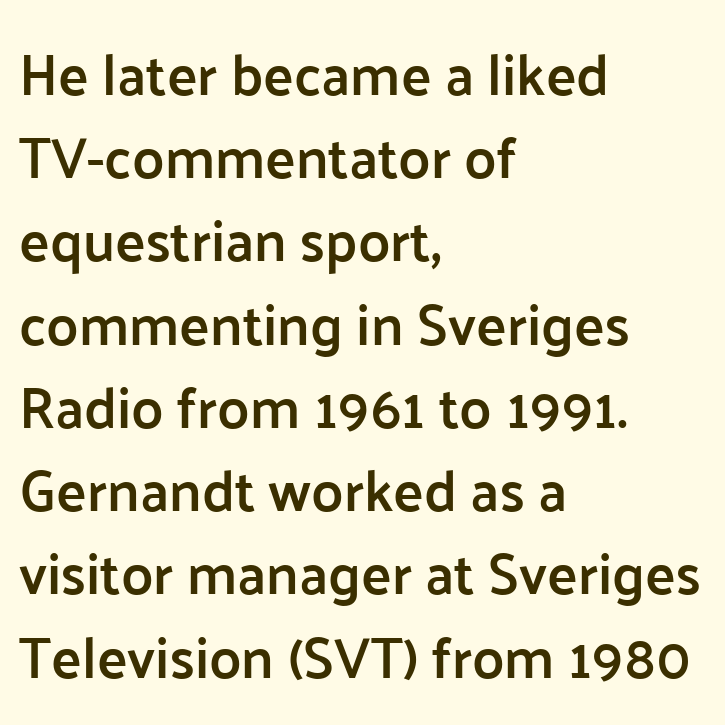
Posture: straight, roman, zero tilt. One-word summary of the alignment: left. Clear beneath every line of the passage. Is this a fixed-width face? No — the glyphs have proportional, varying widths. Caption: standard tracking, unaltered.
